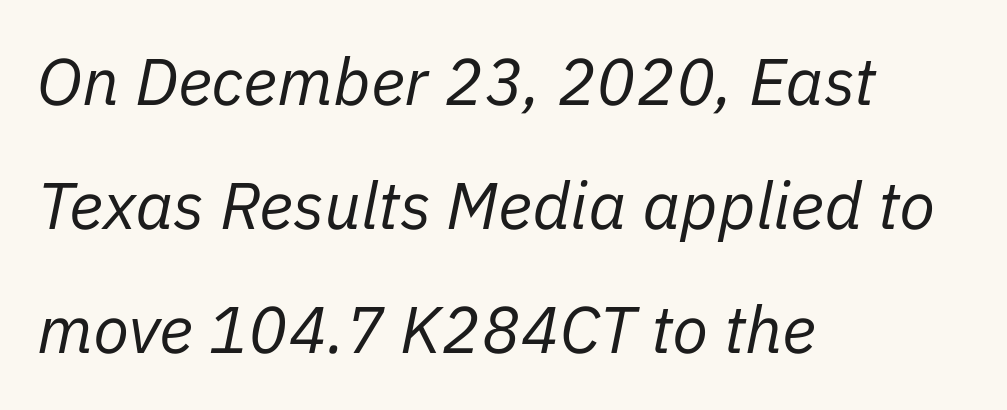
Is the type heavy? It reads as light-to-regular instead. The face used here is rendered with its standard letterfit. Style check: oblique. Character widths vary here, with narrow letters taking less room than wide ones. Left-aligned paragraph, ragged on the right.
